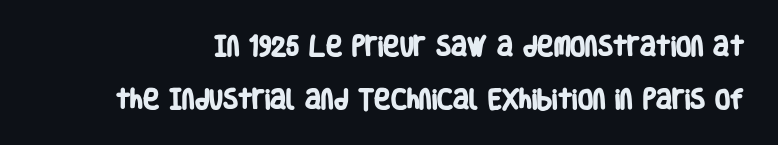
No extra tracking has been applied to these lines. Thick stems and heavy bowls — unmistakably bold. Is there much room between lines? Yes — plenty of vertical air separates them. Just letters on the line, the space beneath them empty.
